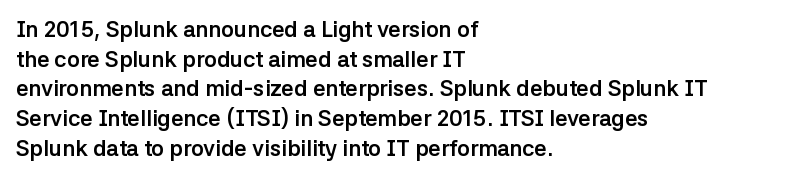
Caption: standard tracking, unaltered. Bold? Absolutely — the strokes are thick and heavy. Where is the straight margin? On the left. The line-height multiplier appears to be the usual default. Underlining? Definitely not there. Upright lettering throughout.
